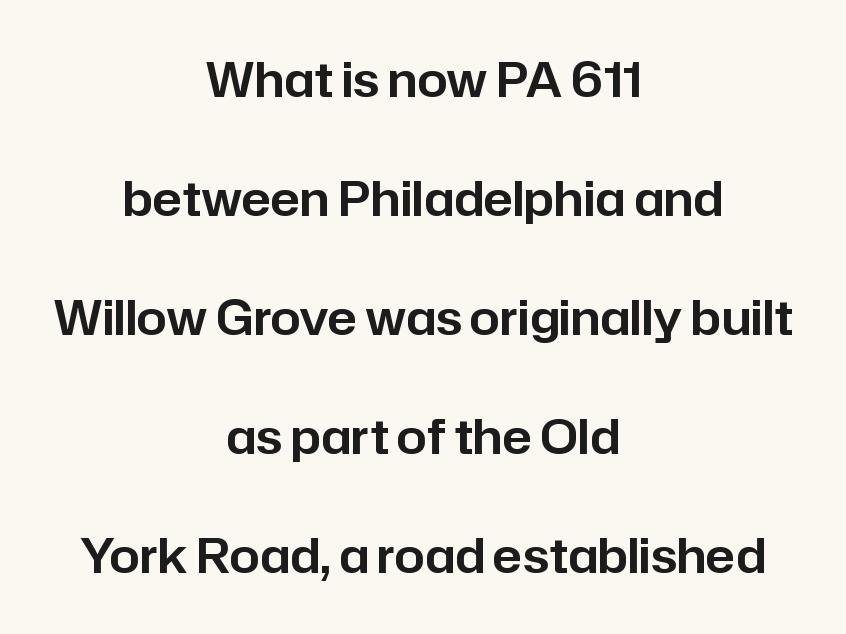
The image shows 48 px sans-serif type, upright; set centered, loose line spacing (2.48x), normal letter spacing, not underlined; low stroke contrast and a medium x-height.
